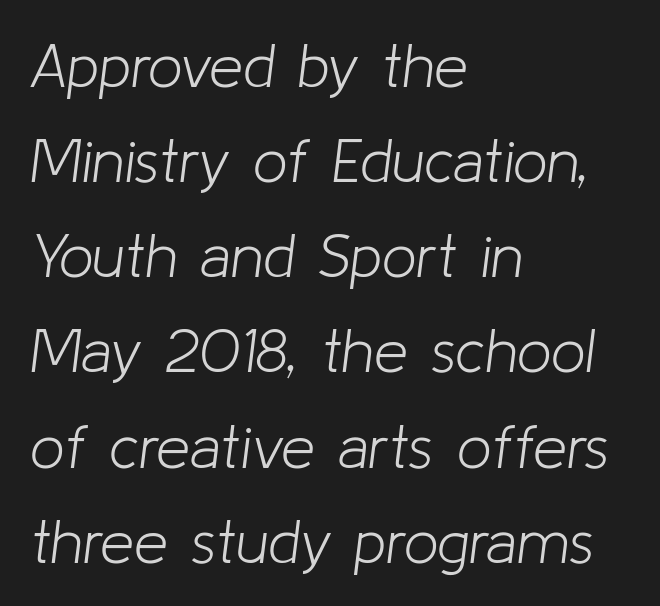
Is the type slanted? Yes — the strokes lean at a clear angle. The space directly below the letters is spotless. A typesetter would call this proportional, since set widths differ per character. The strokes are not fattened; the text isn't bold.
